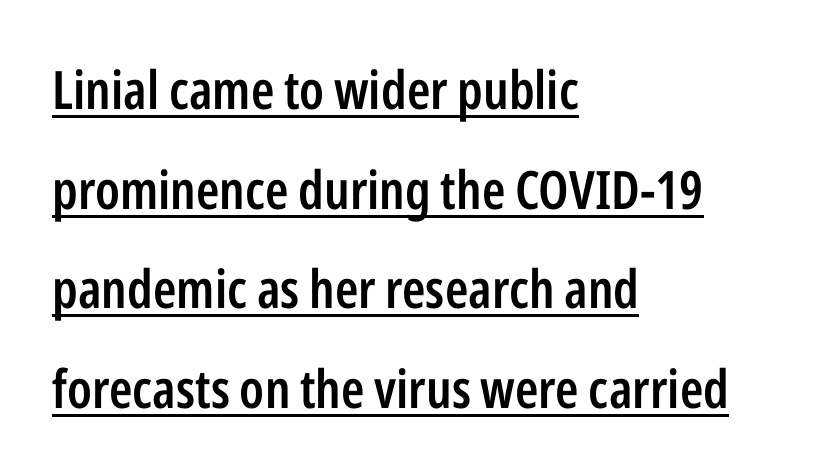
Q: Is the text bold? A: Semi-bold.
Q: Is the text italic (slanted)? A: No, it is upright.
Q: Is the typeface a serif or a sans-serif typeface? A: Sans-serif.
Q: Is the text underlined? A: Yes.
Q: How is the paragraph aligned? A: Left-aligned.
Q: Is the spacing between letters normal or unusually wide? A: Normal.
Q: Width (condensed, normal, or wide)? A: Condensed.
Q: Stroke contrast? A: Low.
Q: x-height? A: Medium.
Q: Monospaced? A: No.
